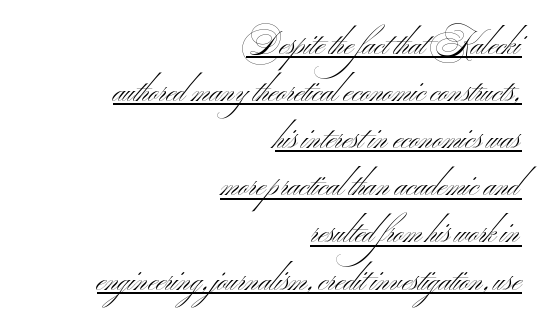
{"serif": "no", "bold": "no", "weight": "light", "width": "wide", "stroke_contrast": "medium", "x_height": "small", "monospaced": "no", "underline": "yes", "align": "right", "line_spacing": "normal", "line_spacing_ratio": 1.52, "letter_spacing": "normal", "letter_spacing_em": 0.0, "glyph_px": 31}
